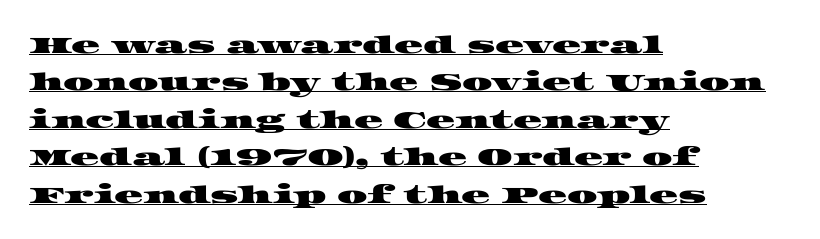
Q: Is the text underlined? A: Yes.
Q: How is the paragraph aligned? A: Left-aligned.
Q: Is the spacing between letters normal or unusually wide? A: Normal.
Q: Is the spacing between lines tight, normal or loose? A: Normal.
